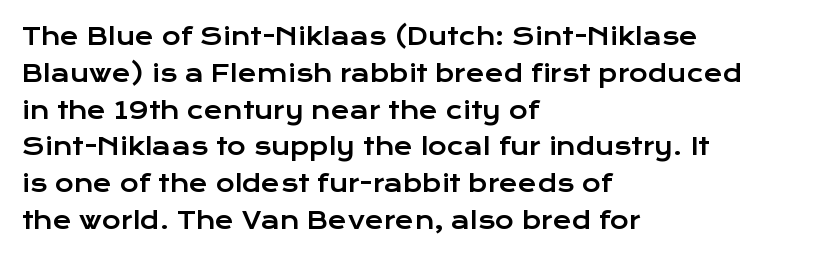
The image shows 23 px text type, upright; set left-aligned, normal line spacing (1.6x), normal letter spacing, not underlined.
